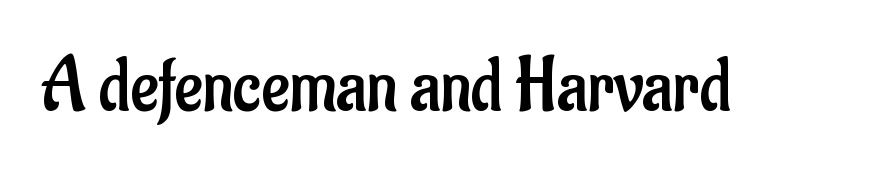
Here the designer chose a conventional face with non-uniform glyph widths. The zone under the glyphs is completely vacant. You can tell it's not italic because the verticals are truly vertical. Are there feet on the stems? There aren't — it's a sans. These glyphs show unthickened strokes, regular width or finer.
